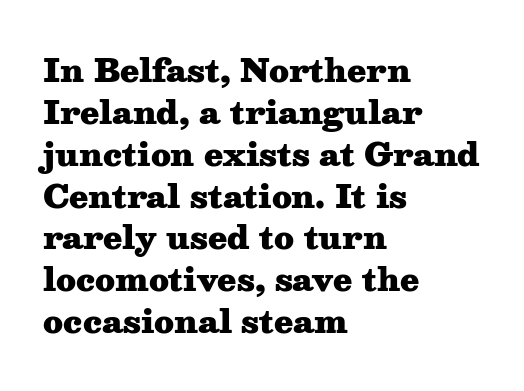
The image shows 31 px heavy, wide serif type, upright; set left-aligned, normal line spacing (1.35x), normal letter spacing, not underlined; medium stroke contrast and a medium x-height.
